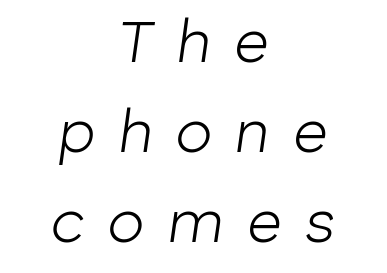
The image shows 60 px light type, italic (leaning right); set centered, normal line spacing (1.5x), unusually wide letter spacing (+0.39 em), not underlined; low stroke contrast and a medium x-height.
